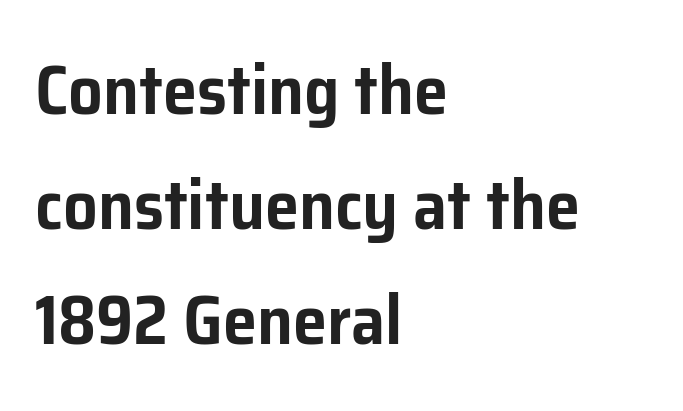
Compared with a centered layout, this one pins lines to the left instead. Regular leading. Varying glyph widths throughout — classic text-font behaviour. Tracking value appears to be zero — textbook default spacing.
